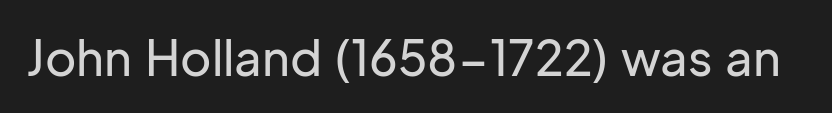
{"serif": "no", "italic": "no", "width": "normal", "stroke_contrast": "low", "x_height": "medium", "monospaced": "no", "underline": "no", "letter_spacing": "normal", "letter_spacing_em": 0.0, "glyph_px": 48}
